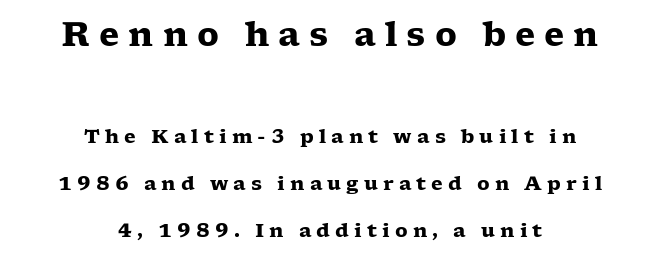
{"serif": "yes", "italic": "no", "bold": "yes", "weight": "heavy", "width": "wide", "stroke_contrast": "low", "x_height": "medium", "monospaced": "no", "underline": "no", "align": "center", "line_spacing": "loose", "line_spacing_ratio": 2.47, "letter_spacing": "wide", "letter_spacing_em": 0.27, "larger_block": "first", "size_ratio": 1.74, "glyph_px": 33}
